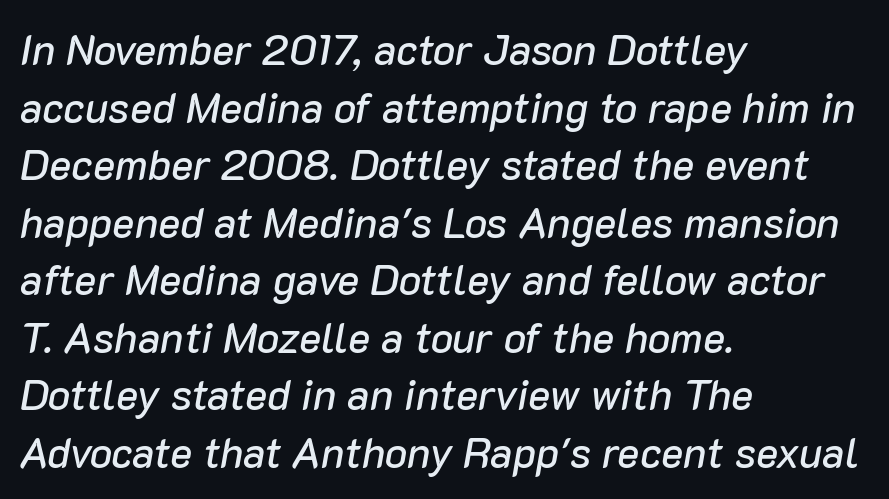
{"italic": "yes", "lean": "right", "slant_degrees": 10, "width": "normal", "stroke_contrast": "low", "x_height": "medium", "monospaced": "no", "underline": "no", "align": "left", "line_spacing": "normal", "line_spacing_ratio": 1.37, "letter_spacing": "normal", "letter_spacing_em": 0.0, "glyph_px": 42}
